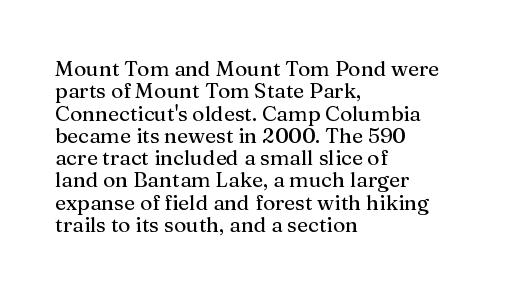
These lines huddle together more closely than default settings would place them. Posture: upright roman. Honestly, the letter spacing is just normal — you wouldn't notice it. The rag falls on the right side of this text block.
